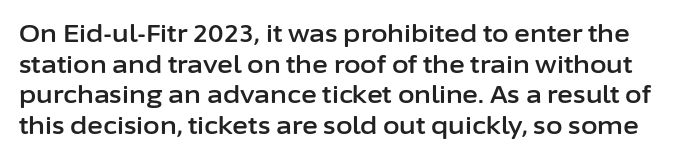
The image shows 24 px text type, upright; set normal line spacing (1.28x), normal letter spacing, not underlined.
